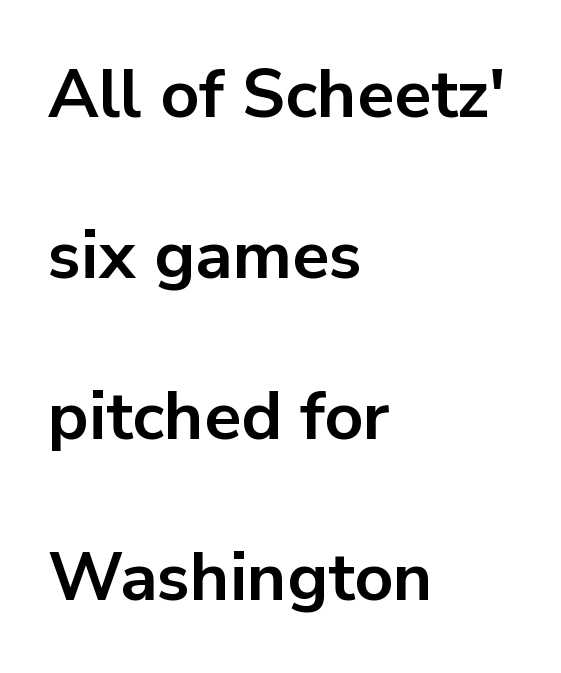
The image shows 68 px bold sans-serif type, upright; set left-aligned, loose line spacing (2.37x), normal letter spacing, not underlined; low stroke contrast and a medium x-height.
